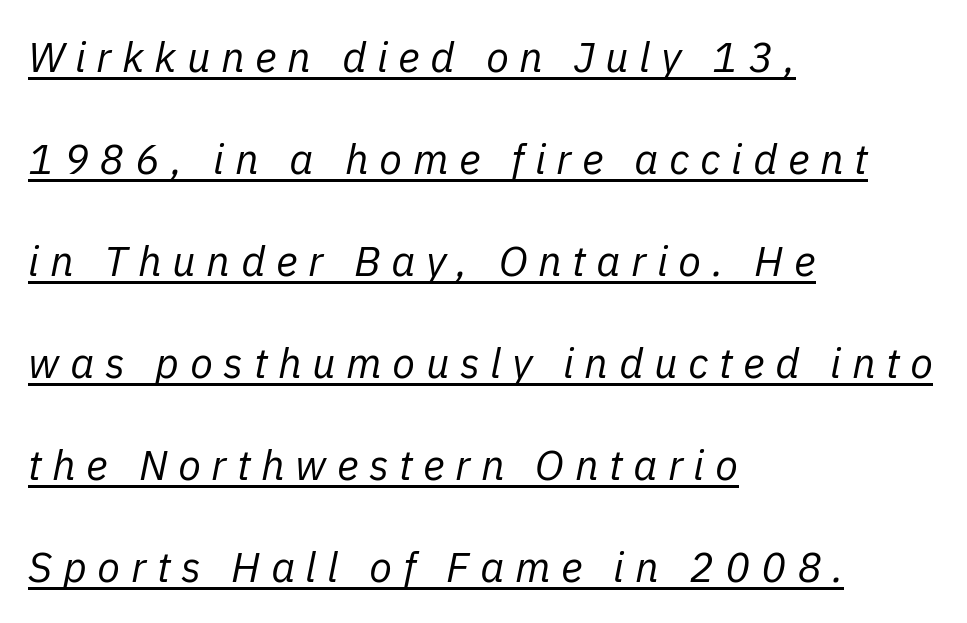
Q: Is the text bold? A: No.
Q: Is the text italic (slanted)? A: Yes, it leans right by about 11 degrees.
Q: Is the text underlined? A: Yes.
Q: How is the paragraph aligned? A: Left-aligned.
Q: Is the spacing between letters normal or unusually wide? A: Unusually wide.
Q: Is the spacing between lines tight, normal or loose? A: Loose.
Q: Width (condensed, normal, or wide)? A: Normal.
Q: Stroke contrast? A: Low.
Q: x-height? A: Medium.
Q: Monospaced? A: No.
